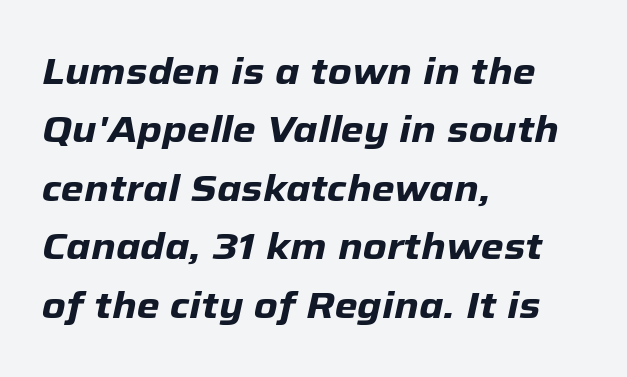
Regarding leading, the lines here are spaced in the standard way. Is the type bold? Yes — the strokes are clearly thick and heavy. The rendering keeps characters at their native spacing. Words float on clear page, feet unadorned.
